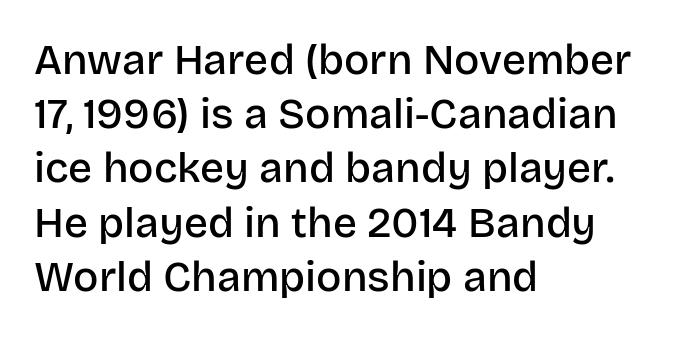
Q: Is the text bold? A: Semi-bold.
Q: Is the text italic (slanted)? A: No, it is upright.
Q: Is the typeface a serif or a sans-serif typeface? A: Sans-serif.
Q: Is the text underlined? A: No.
Q: How is the paragraph aligned? A: Left-aligned.
Q: Is the spacing between letters normal or unusually wide? A: Normal.
Q: Is the spacing between lines tight, normal or loose? A: Normal.
Q: Width (condensed, normal, or wide)? A: Normal.
Q: Stroke contrast? A: Low.
Q: x-height? A: Large.
Q: Monospaced? A: No.
